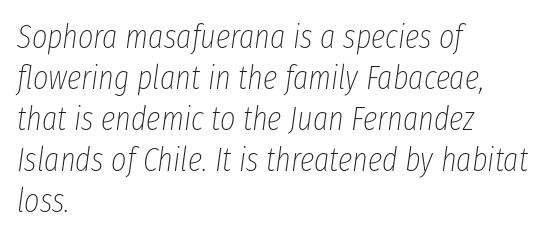
The paragraph has a hard left edge and a soft right edge. The typesetting does not lean heavy: it is not bold. Rendered with sloped, italic letterforms. Inter-character spacing is left at the font's built-in metrics. Think of a printed novel: that variable character pitch is what you see here. The space beneath each line is pristine and unruled.
